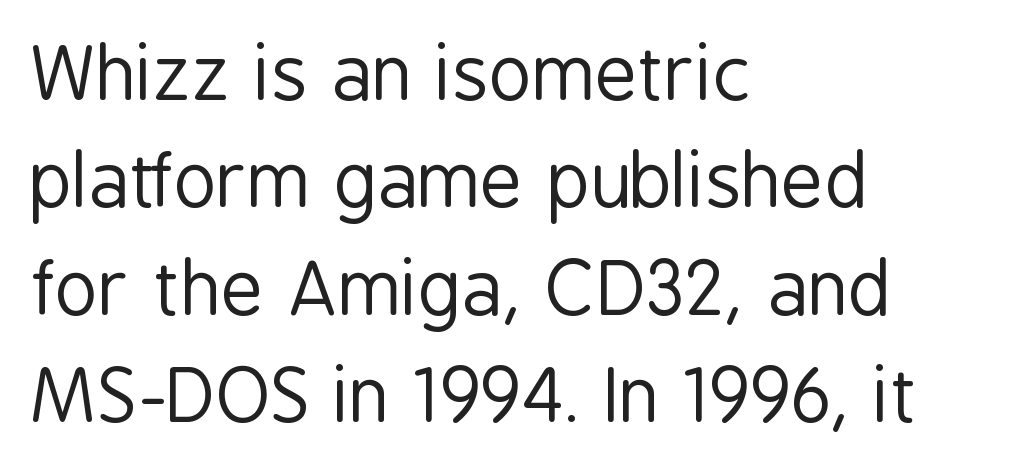
{"serif": "no", "italic": "no", "bold": "no", "weight": "regular", "width": "condensed", "stroke_contrast": "low", "x_height": "medium", "monospaced": "no", "underline": "no", "align": "left", "line_spacing": "normal", "line_spacing_ratio": 1.45, "letter_spacing": "normal", "letter_spacing_em": 0.0, "glyph_px": 74}
